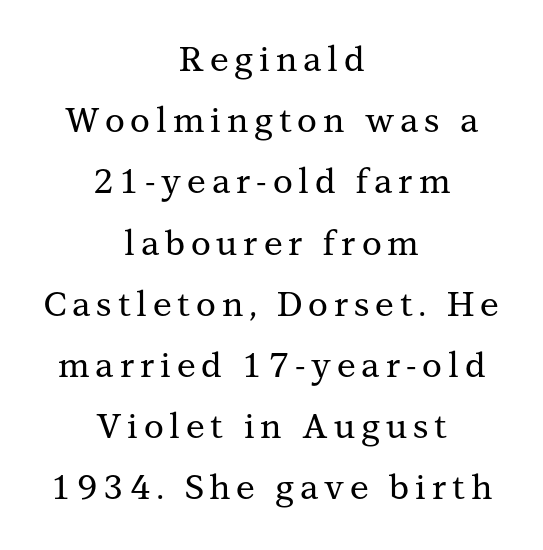
The font's upright variant was chosen for this text. Unlike a clean sans, this face finishes its strokes with serifs. The lines in this sample share a center point and differ in where they start and stop. This sample has the flowing, uneven cadence of proportional lettering. Any mark beneath the type? The region is blank.
